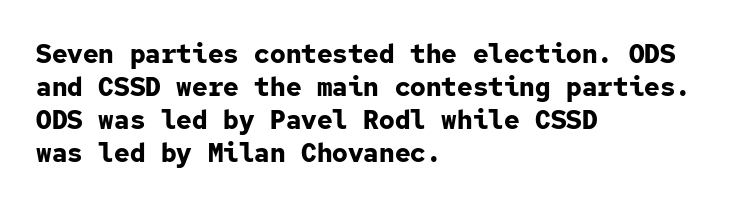
The leading is moderate, giving the passage an even texture. A dark, heavy texture on the line: the type is bold. Descenders hang freely into open space. Letter spacing: default. Notice how the passage keeps a crisp vertical edge on the left only. This is roman type, the default non-slanted kind.
